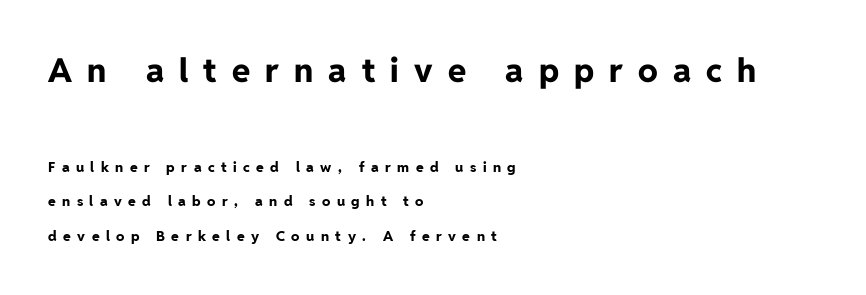
{"serif": "no", "italic": "no", "bold": "yes", "weight": "bold", "width": "normal", "stroke_contrast": "low", "x_height": "medium", "monospaced": "no", "underline": "no", "align": "left", "line_spacing": "loose", "line_spacing_ratio": 2.49, "letter_spacing": "wide", "letter_spacing_em": 0.46, "larger_block": "first", "size_ratio": 2.36, "glyph_px": 33}
